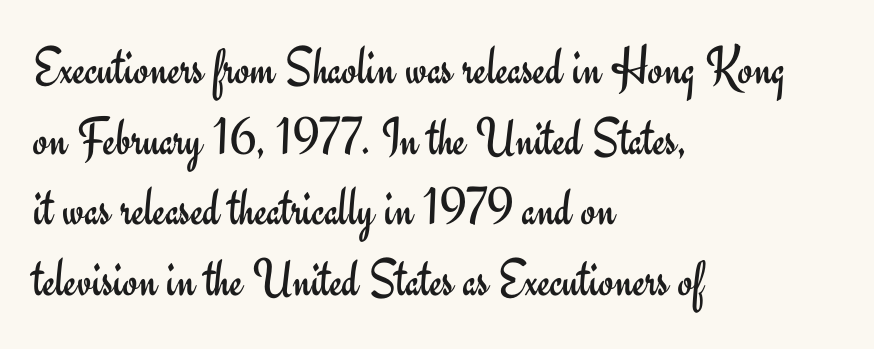
The image shows 54 px regular-weight sans-serif type; set left-aligned, normal line spacing (1.31x), normal letter spacing, not underlined; low stroke contrast and a small x-height.
